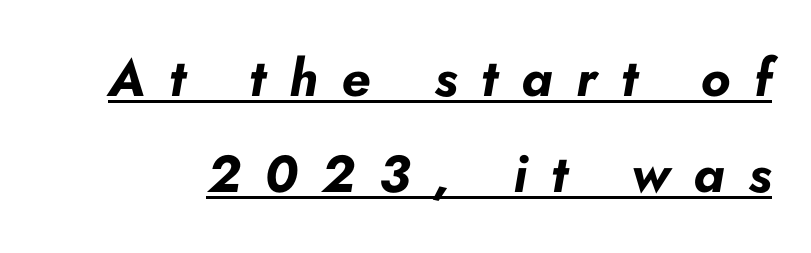
{"italic": "yes", "lean": "right", "slant_degrees": 10, "bold": "yes", "weight": "bold", "width": "normal", "stroke_contrast": "low", "x_height": "small", "monospaced": "no", "underline": "yes", "line_spacing_ratio": 1.85, "letter_spacing": "wide", "letter_spacing_em": 0.46, "glyph_px": 52}
